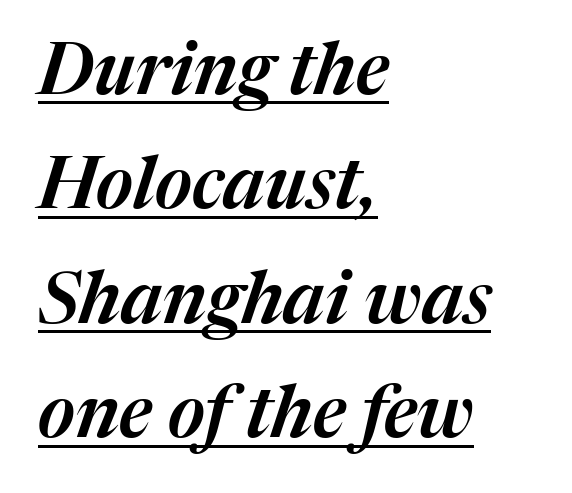
{"italic": "yes", "lean": "right", "slant_degrees": 17, "width": "normal", "stroke_contrast": "medium", "x_height": "medium", "monospaced": "no", "underline": "yes", "align": "left", "line_spacing": "normal", "line_spacing_ratio": 1.59, "letter_spacing": "normal", "letter_spacing_em": 0.0, "glyph_px": 72}
